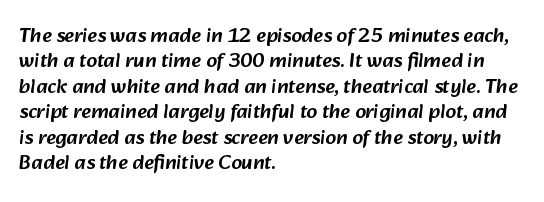
The image shows 21 px text type; set left-aligned, line spacing 1.21x, normal letter spacing, not underlined.
